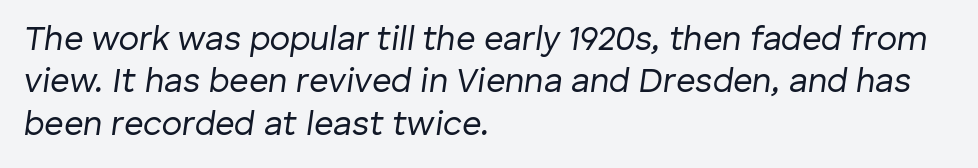
The image shows 34 px regular-weight type, italic (leaning right); set left-aligned, normal line spacing (1.25x), normal letter spacing, not underlined; low stroke contrast and a medium x-height.
